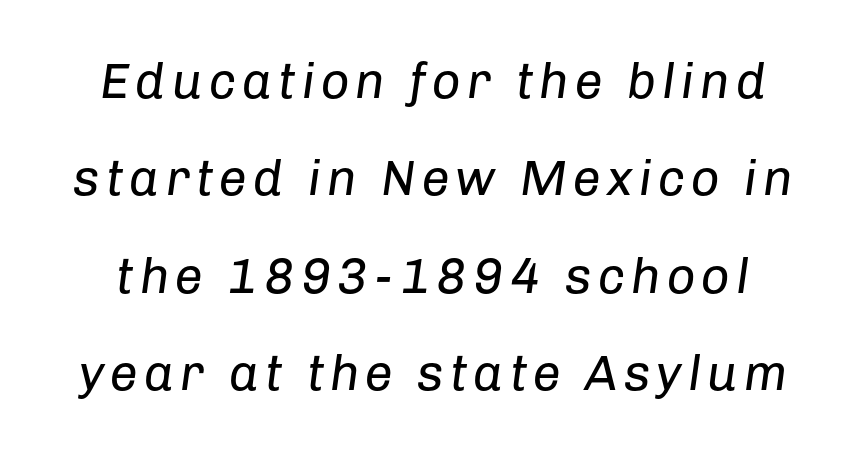
{"italic": "yes", "lean": "right", "slant_degrees": 8, "bold": "no", "weight": "regular", "width": "normal", "stroke_contrast": "low", "x_height": "medium", "monospaced": "no", "underline": "no", "line_spacing": "loose", "line_spacing_ratio": 1.95, "glyph_px": 50}
